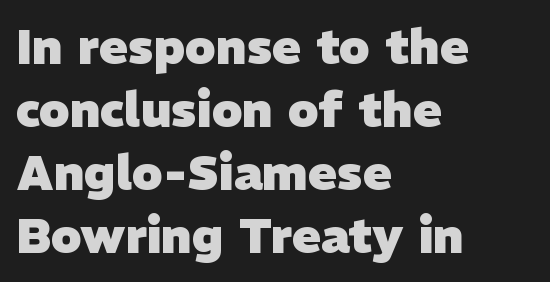
{"serif": "no", "bold": "yes", "weight": "heavy", "width": "normal", "stroke_contrast": "low", "x_height": "medium", "monospaced": "no", "underline": "no", "align": "left", "line_spacing": "normal", "line_spacing_ratio": 1.31, "letter_spacing": "normal", "letter_spacing_em": 0.0, "glyph_px": 48}
